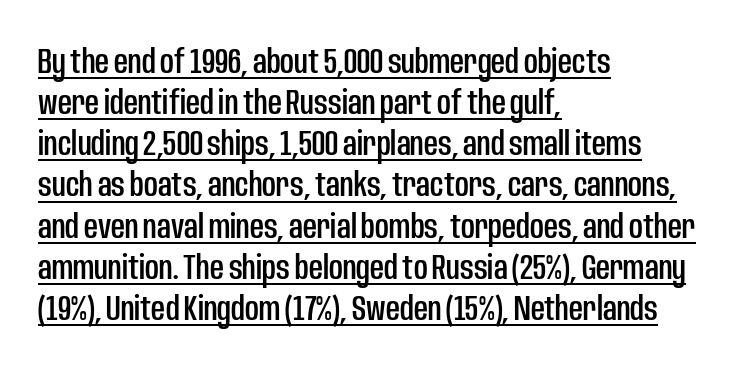
Q: Is the text italic (slanted)? A: No, it is upright.
Q: Is the typeface a serif or a sans-serif typeface? A: Sans-serif.
Q: Is the text underlined? A: Yes.
Q: How is the paragraph aligned? A: Left-aligned.
Q: Is the spacing between letters normal or unusually wide? A: Normal.
Q: Width (condensed, normal, or wide)? A: Condensed.
Q: Stroke contrast? A: Low.
Q: x-height? A: Large.
Q: Monospaced? A: No.
